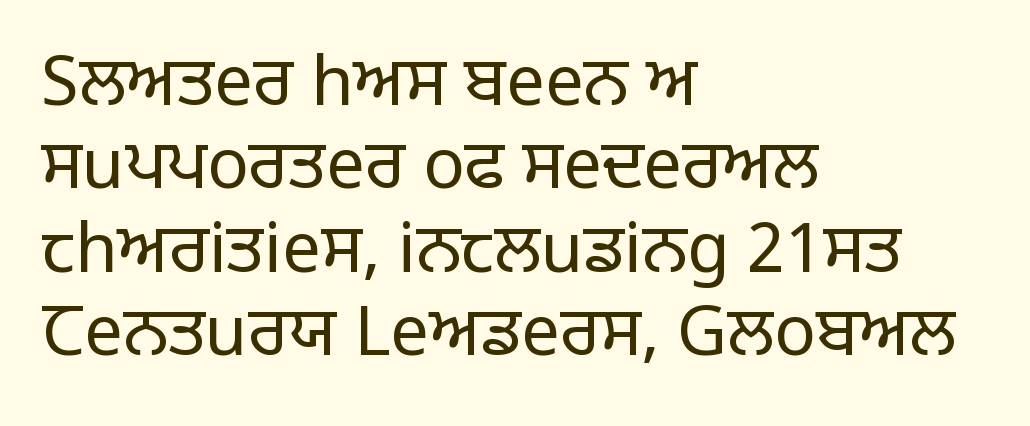
A quiet, ordinary-to-light weight characterises the typeface. A typesetter would call this zero additional tracking. The foot of each line stays bare and open. Posture: upright roman. The type family on display is of the sans-serif kind. Proportional: the letters do not fall into vertical columns.
